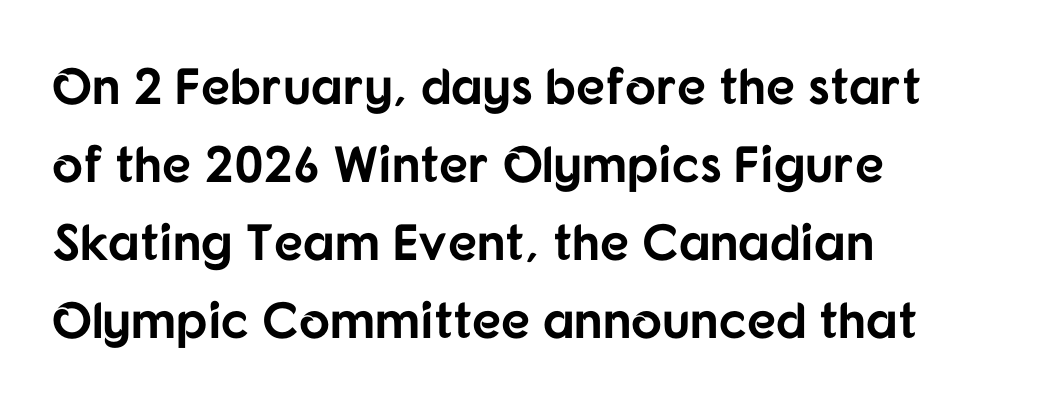
The strokes are fattened all the way to bold. Anything drawn beneath the words? Only blank space. Classification — sans serif. The letterforms sit shoulder to shoulder at normal distance.
